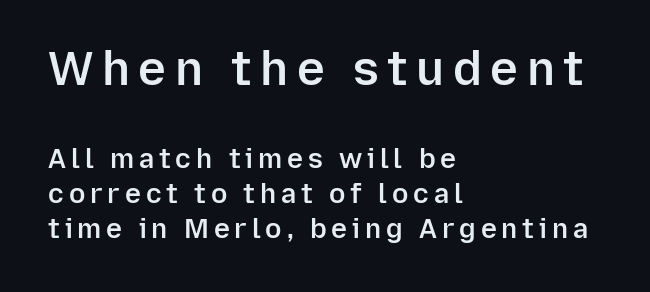
Q: Is the text bold? A: Semi-bold.
Q: Is the text italic (slanted)? A: No, it is upright.
Q: Is the typeface a serif or a sans-serif typeface? A: Sans-serif.
Q: Is the text underlined? A: No.
Q: How is the paragraph aligned? A: Left-aligned.
Q: Is the spacing between lines tight, normal or loose? A: Normal.
Q: Which block of text is set in a larger size, the first (top) or the second (bottom)? A: The first (top) one.
Q: Width (condensed, normal, or wide)? A: Normal.
Q: Stroke contrast? A: Low.
Q: x-height? A: Medium.
Q: Monospaced? A: No.
